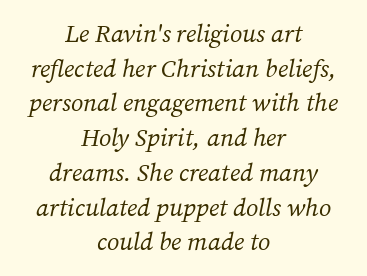
Q: Is the text bold? A: No.
Q: Is the text italic (slanted)? A: Yes, it leans right by about 12 degrees.
Q: Is the text underlined? A: No.
Q: How is the paragraph aligned? A: Centered.
Q: Is the spacing between letters normal or unusually wide? A: Normal.
Q: Is the spacing between lines tight, normal or loose? A: Normal.
